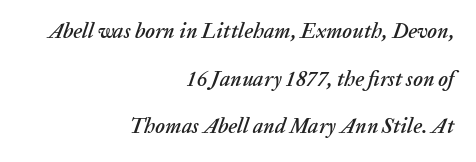
{"italic": "yes", "lean": "right", "slant_degrees": 20, "underline": "no", "align": "right", "line_spacing": "loose", "line_spacing_ratio": 2.27, "letter_spacing": "normal", "letter_spacing_em": 0.0, "glyph_px": 21}
